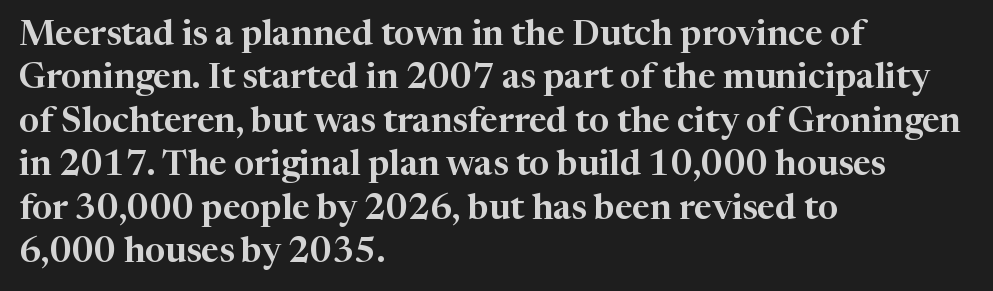
{"serif": "yes", "italic": "no", "width": "normal", "stroke_contrast": "high", "x_height": "medium", "monospaced": "no", "underline": "no", "align": "left", "line_spacing_ratio": 1.24, "letter_spacing": "normal", "letter_spacing_em": 0.0, "glyph_px": 35}
